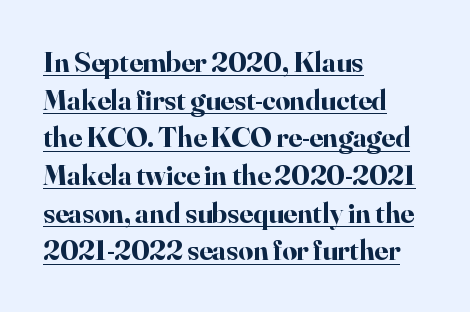
The image shows 29 px bold serif type, upright; set left-aligned, normal line spacing (1.3x), normal letter spacing, underlined; high stroke contrast and a small x-height.
